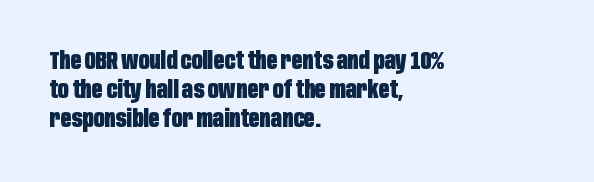
{"italic": "no", "bold": "yes", "underline": "no", "align": "left", "line_spacing_ratio": 1.2, "letter_spacing": "normal", "letter_spacing_em": 0.0, "glyph_px": 24}
